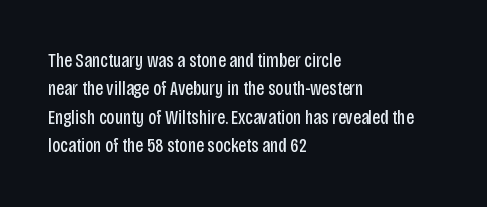
The image shows 20 px text type, upright; set left-aligned, normal line spacing (1.42x), normal letter spacing, not underlined.
